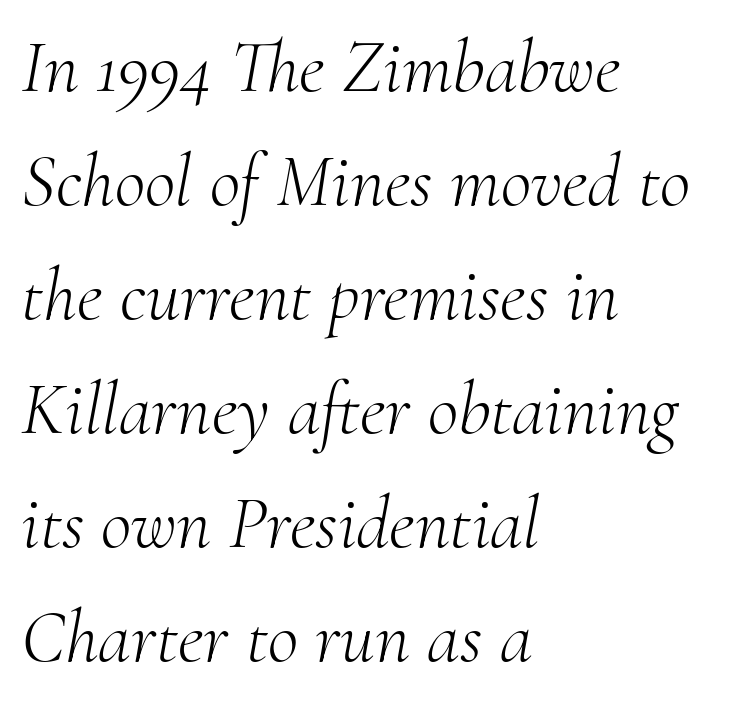
{"serif": "yes", "italic": "yes", "lean": "right", "slant_degrees": 10, "bold": "no", "weight": "light", "width": "normal", "stroke_contrast": "medium", "x_height": "small", "monospaced": "no", "underline": "no", "align": "left", "line_spacing": "normal", "line_spacing_ratio": 1.52, "letter_spacing": "normal", "letter_spacing_em": 0.0, "glyph_px": 75}
